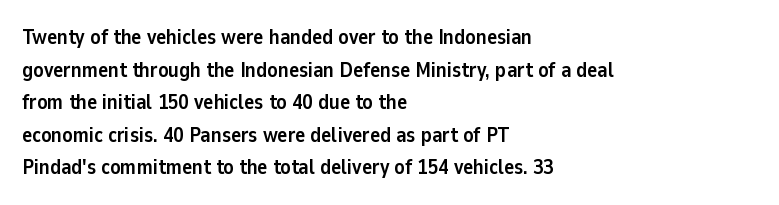
The image shows 21 px bold type, upright; set left-aligned, normal line spacing (1.55x), normal letter spacing, not underlined.
